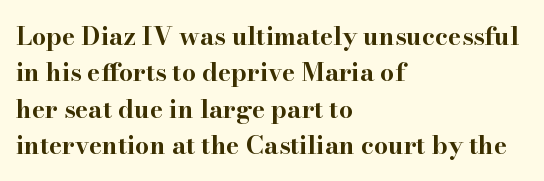
The letters are bold, with thick, heavy strokes. If you measured baseline to baseline, you'd find a middling distance. Posture: straight, roman, zero tilt. No word sits above an underline.
